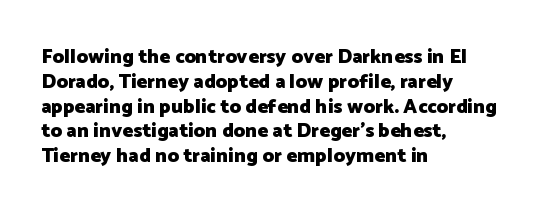
{"italic": "no", "bold": "yes", "underline": "no", "align": "left", "line_spacing_ratio": 1.24, "letter_spacing": "normal", "letter_spacing_em": 0.0, "glyph_px": 20}
